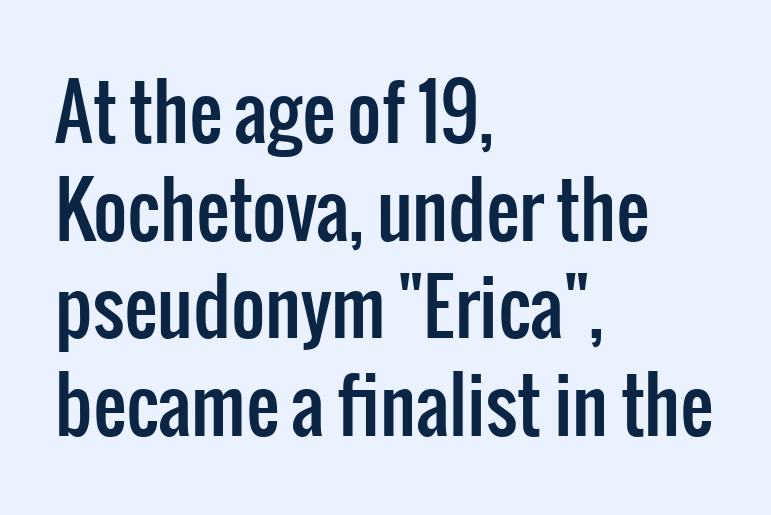
{"serif": "no", "italic": "no", "width": "condensed", "stroke_contrast": "low", "x_height": "medium", "monospaced": "no", "underline": "no", "align": "left", "line_spacing": "normal", "line_spacing_ratio": 1.32, "letter_spacing": "normal", "letter_spacing_em": 0.0, "glyph_px": 74}
